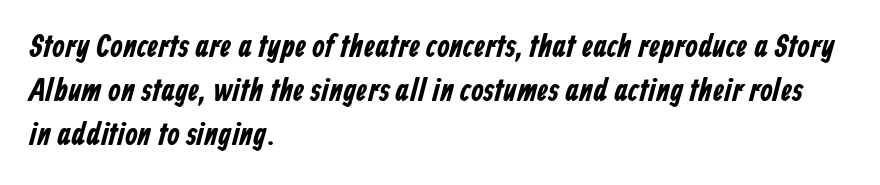
The image shows 32 px condensed sans-serif type; set left-aligned, normal line spacing (1.37x), normal letter spacing, not underlined; low stroke contrast and a medium x-height.
